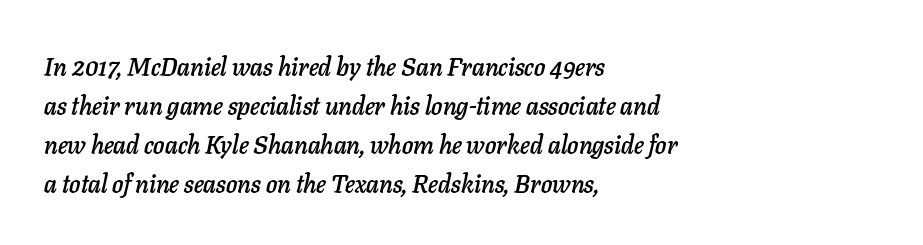
How are the letters spaced? Ordinarily, with no added tracking. The rendering anchors every line to the left-hand side. A bare baseline throughout the passage. This sample keeps an unexceptional amount of space between lines. Characters are canted at an angle relative to the baseline's perpendicular.
